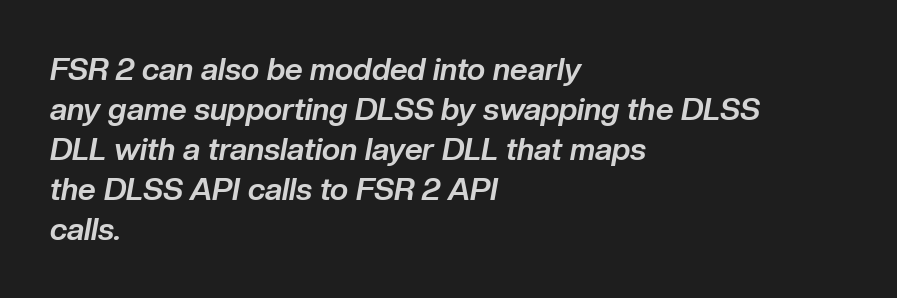
{"italic": "yes", "lean": "right", "slant_degrees": 10, "bold": "yes", "weight": "bold", "width": "normal", "stroke_contrast": "low", "x_height": "medium", "monospaced": "no", "underline": "no", "align": "left", "line_spacing": "normal", "line_spacing_ratio": 1.29, "letter_spacing": "normal", "letter_spacing_em": 0.0, "glyph_px": 31}
